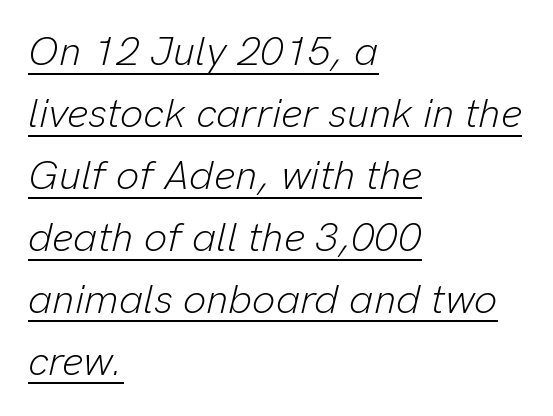
Q: Is the text bold? A: No.
Q: Is the text italic (slanted)? A: Yes, it leans right by about 13 degrees.
Q: Is the text underlined? A: Yes.
Q: How is the paragraph aligned? A: Left-aligned.
Q: Is the spacing between letters normal or unusually wide? A: Normal.
Q: Is the spacing between lines tight, normal or loose? A: Normal.
Q: Width (condensed, normal, or wide)? A: Normal.
Q: Stroke contrast? A: Low.
Q: x-height? A: Medium.
Q: Monospaced? A: No.
